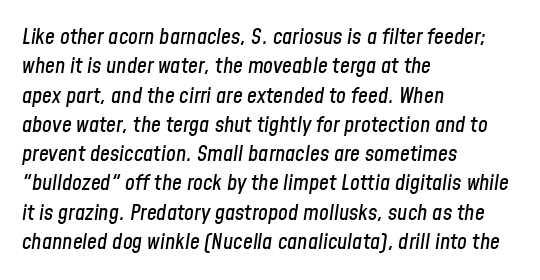
Q: Is the text italic (slanted)? A: Yes, it leans right by about 8 degrees.
Q: Is the text underlined? A: No.
Q: How is the paragraph aligned? A: Left-aligned.
Q: Is the spacing between letters normal or unusually wide? A: Normal.
Q: Is the spacing between lines tight, normal or loose? A: Normal.
